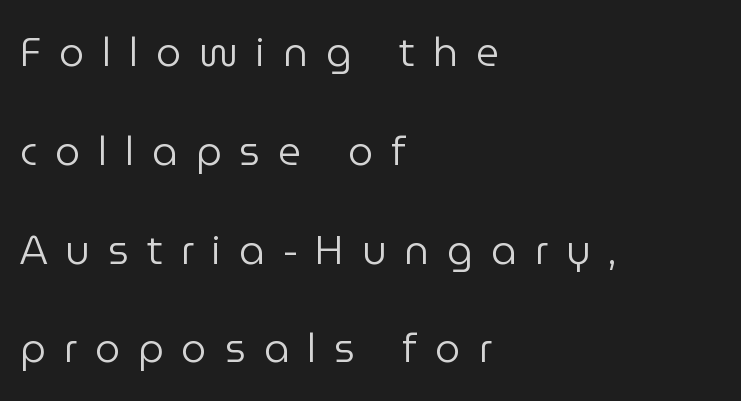
The image shows 40 px regular-weight sans-serif type, upright; set left-aligned, loose line spacing (2.47x), unusually wide letter spacing (+0.45 em), not underlined; low stroke contrast and a medium x-height.
